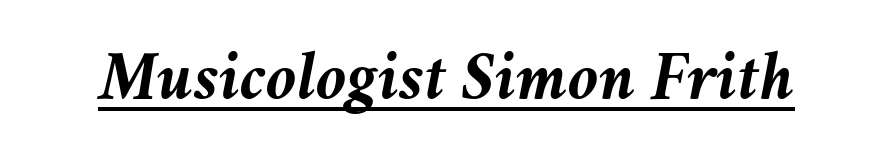
{"italic": "yes", "lean": "right", "slant_degrees": 11, "bold": "yes", "weight": "semibold", "width": "normal", "stroke_contrast": "medium", "x_height": "medium", "monospaced": "no", "underline": "yes", "letter_spacing": "normal", "letter_spacing_em": 0.0, "glyph_px": 70}
